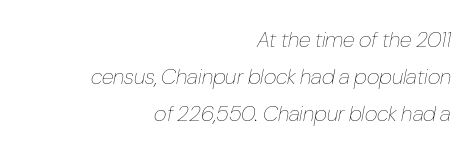
{"italic": "yes", "lean": "right", "slant_degrees": 10, "bold": "no", "underline": "no", "align": "right", "line_spacing": "normal", "line_spacing_ratio": 1.68, "letter_spacing": "normal", "letter_spacing_em": 0.0, "glyph_px": 22}
